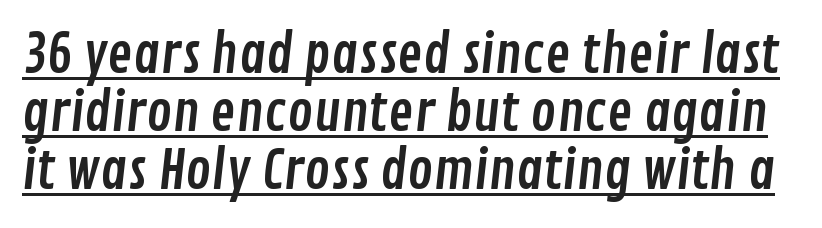
Typographically, this falls in the sans-serif category. Leading: reduced. This sample has the flowing, uneven cadence of proportional lettering. Inter-character spacing is left at the font's built-in metrics.
